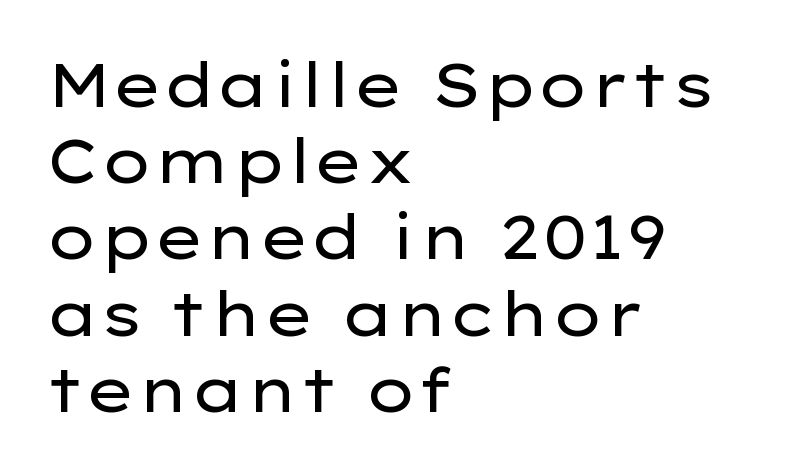
Posture: upright roman. These lines are rendered in a variable-pitch font. Ink coverage per letter is moderate at most. Quick note: underline off.
